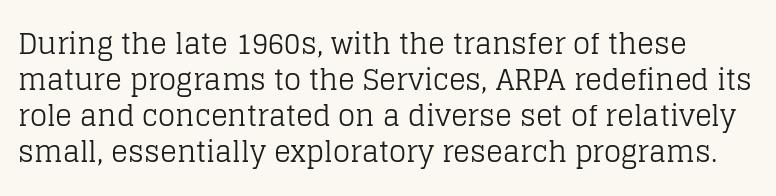
The image shows 28 px regular-weight serif type, upright; set normal line spacing (1.29x), normal letter spacing, not underlined; low stroke contrast and a large x-height.
